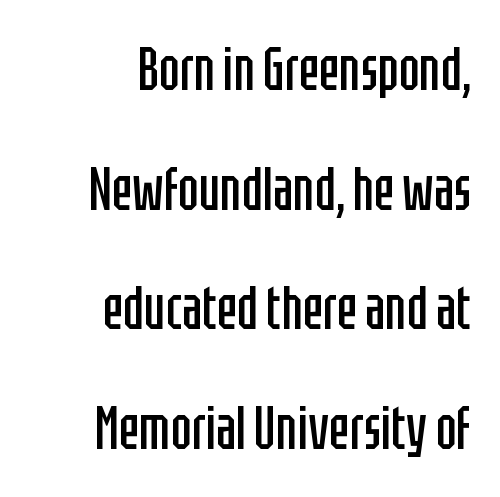
{"serif": "no", "italic": "no", "bold": "no", "weight": "regular", "width": "condensed", "stroke_contrast": "low", "x_height": "large", "monospaced": "no", "underline": "no", "align": "right", "line_spacing": "loose", "line_spacing_ratio": 1.96, "letter_spacing": "normal", "letter_spacing_em": 0.0, "glyph_px": 61}
